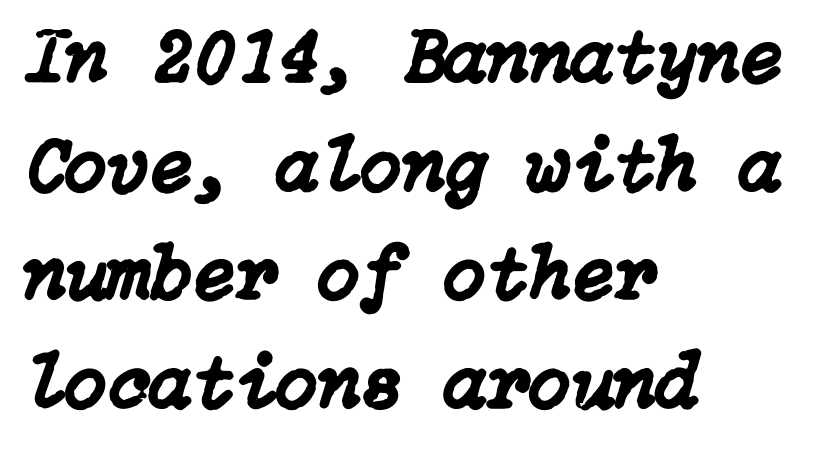
The image shows 77 px text type, italic (leaning right); set left-aligned, normal line spacing (1.41x), normal letter spacing, not underlined; low stroke contrast and a medium x-height.
